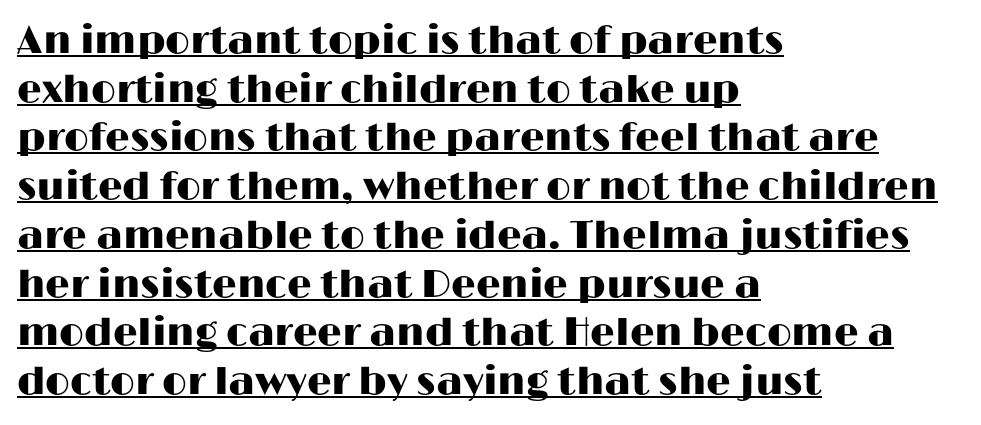
The specimen reads as upright at a glance. The passage shown is underscored from start to finish. Every row of glyphs begins at an identical x-position on the left. The face used here is proportionally spaced, like ordinary book or web type.
